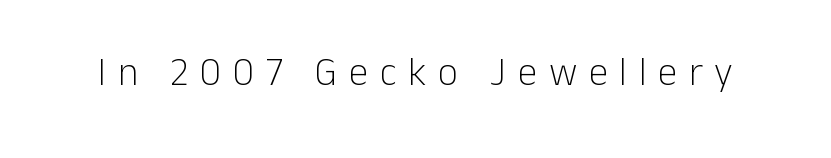
Each letter keeps its own natural width here, so spacing adapts to shape. This sample uses a sans-serif face. Upright lettering throughout. No chunkiness to these letters — they're not bold.
